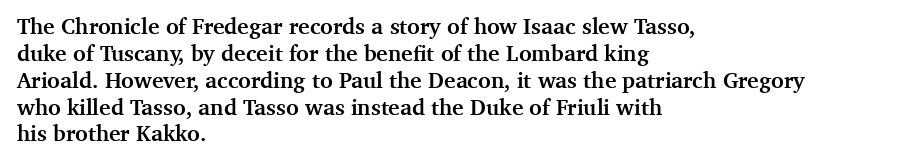
{"italic": "no", "bold": "yes", "underline": "no", "align": "left", "line_spacing_ratio": 1.22, "letter_spacing": "normal", "letter_spacing_em": 0.0, "glyph_px": 22}
